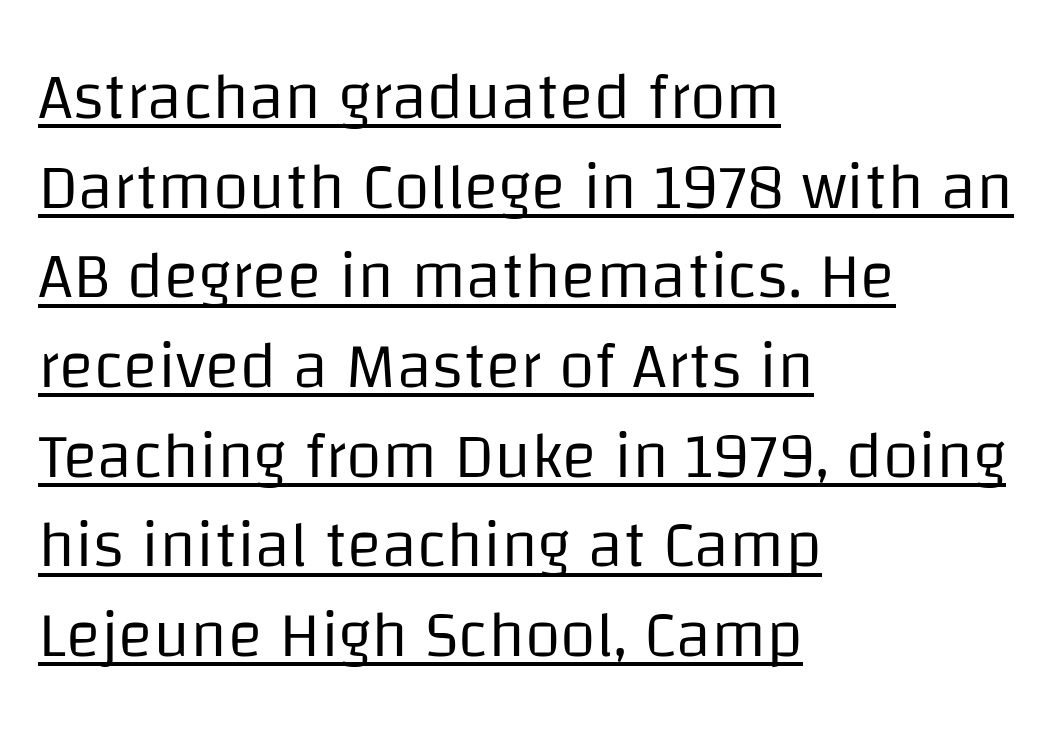
Q: Is the text bold? A: No.
Q: Is the text italic (slanted)? A: No, it is upright.
Q: Is the typeface a serif or a sans-serif typeface? A: Sans-serif.
Q: Is the text underlined? A: Yes.
Q: How is the paragraph aligned? A: Left-aligned.
Q: Is the spacing between letters normal or unusually wide? A: Normal.
Q: Is the spacing between lines tight, normal or loose? A: Normal.
Q: Width (condensed, normal, or wide)? A: Normal.
Q: Stroke contrast? A: Low.
Q: x-height? A: Large.
Q: Monospaced? A: No.
